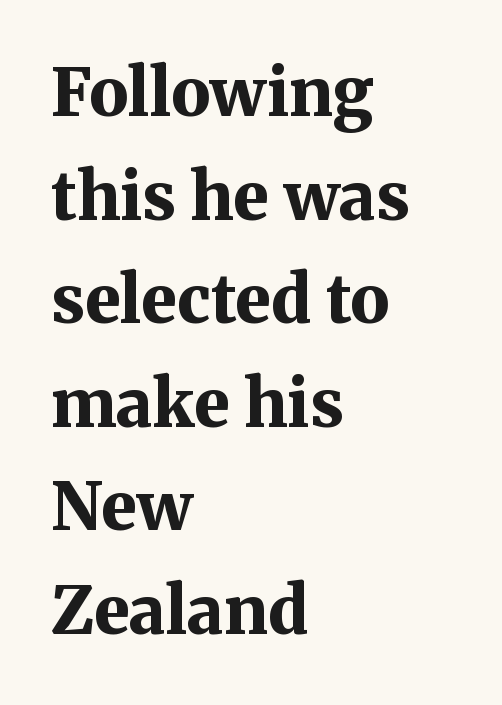
Q: Is the text bold? A: Yes.
Q: Is the text italic (slanted)? A: No, it is upright.
Q: Is the typeface a serif or a sans-serif typeface? A: Serif.
Q: Is the text underlined? A: No.
Q: How is the paragraph aligned? A: Left-aligned.
Q: Is the spacing between letters normal or unusually wide? A: Normal.
Q: Is the spacing between lines tight, normal or loose? A: Normal.
Q: Width (condensed, normal, or wide)? A: Normal.
Q: Stroke contrast? A: Medium.
Q: x-height? A: Medium.
Q: Monospaced? A: No.
